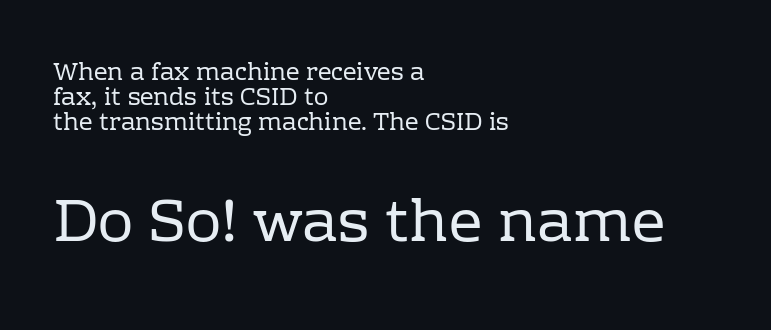
The image shows 59 px regular-weight serif type, upright; set left-aligned, tight line spacing (1.05x), normal letter spacing, not underlined; the second (bottom) block is 2.46x larger; low stroke contrast and a medium x-height.
